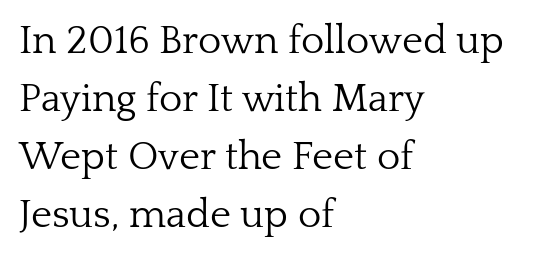
The font is comparable to plain body text, perhaps lighter. The letters stand upright; this is a roman face. The typeface chosen for these lines features serifs. The glyphs are unaccompanied by any horizontal stroke below them. The letters advance in unequal steps, a hallmark of proportional type. The letterforms sit shoulder to shoulder at normal distance.
